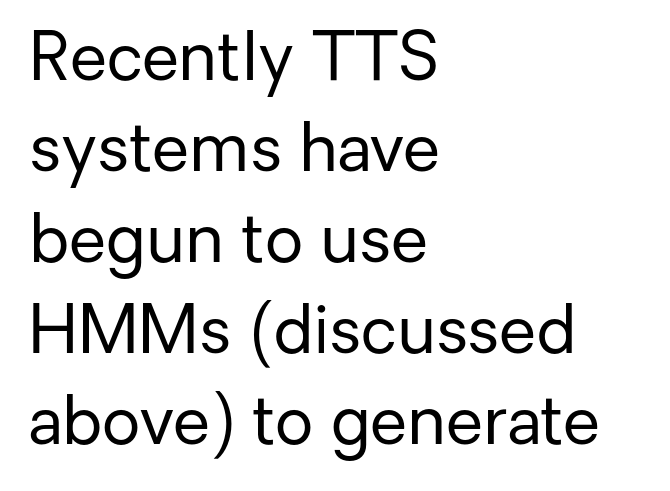
In terms of letterform style, serifs are entirely absent. Summary of vertical rhythm: regular, with standard interline spacing. The setting favours the left margin, as ordinary paragraphs usually do. Looks like regular typesetting: each glyph gets only the width it needs.
